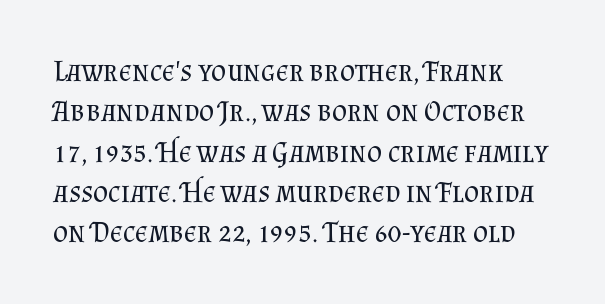
The lettering holds an erect, upright posture throughout. Proportional: the letters do not fall into vertical columns. Glyph-to-glyph distance matches everyday printed text. Font category for this specimen: serif. The typesetting does not lean heavy: it is not bold.
